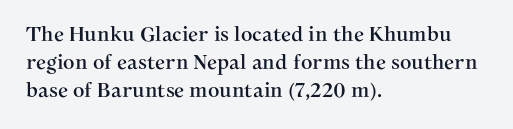
Ordinary non-slanted type is in use. If you drew a ruler down the left edge, every line would touch it. Underlining? Definitely not there. Rows of type keep a routine distance in the vertical direction. Observe the ordinary spacing: letters are neighbours, not strangers.
